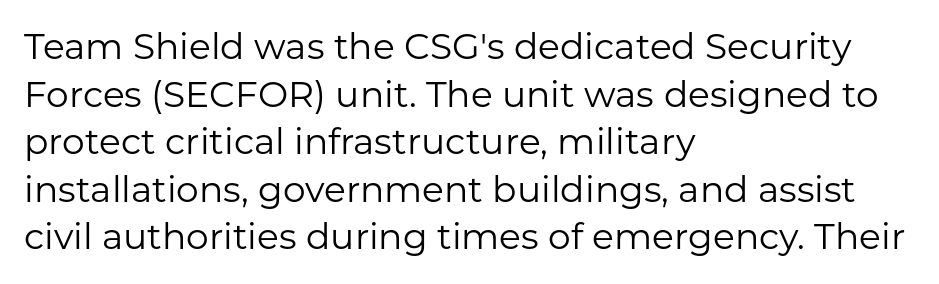
Observe the absence of serifs on each vertical stroke in this sample. Notice how descenders clear the ascenders below comfortably — that's standard leading. Line starts are locked; line ends wander. A typesetter would call this proportional, since set widths differ per character. The passage shown is not underscored anywhere. A typesetter would mark this as roman, not italic.
